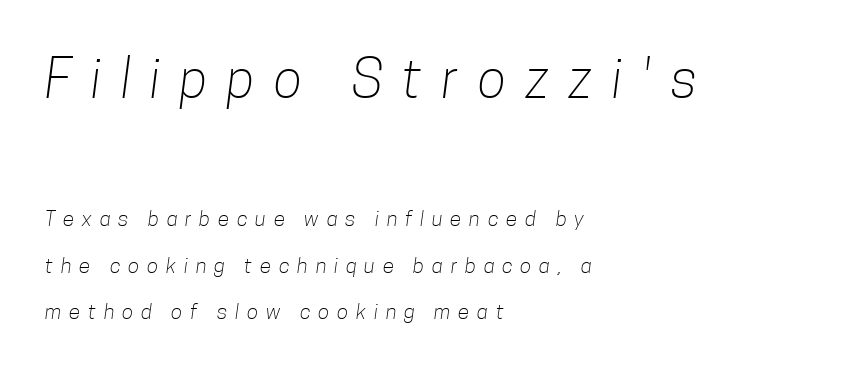
Plain, unruled lines of type. Bigger letters appear in the top chunk; the bottom chunk is reduced. The leading is generous, giving the passage an open texture. These lines stack with their left ends in a neat column.
